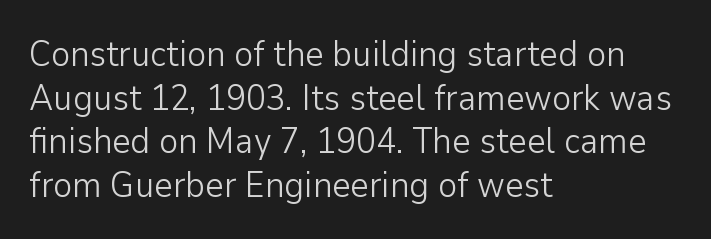
The image shows 36 px light sans-serif type, upright; set left-aligned, line spacing 1.21x, normal letter spacing, not underlined; low stroke contrast and a medium x-height.
